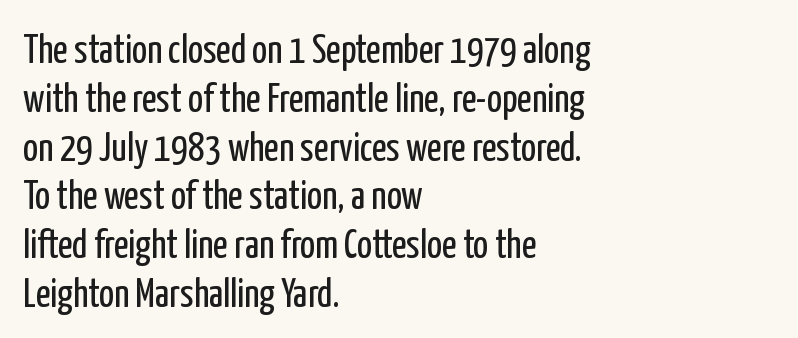
Horizontal alignment here is leftward, the default for most running prose. Standard letterfit; no display-style spreading of the glyphs. Character widths vary here, with narrow letters taking less room than wide ones. Posture: straight, roman, zero tilt.
